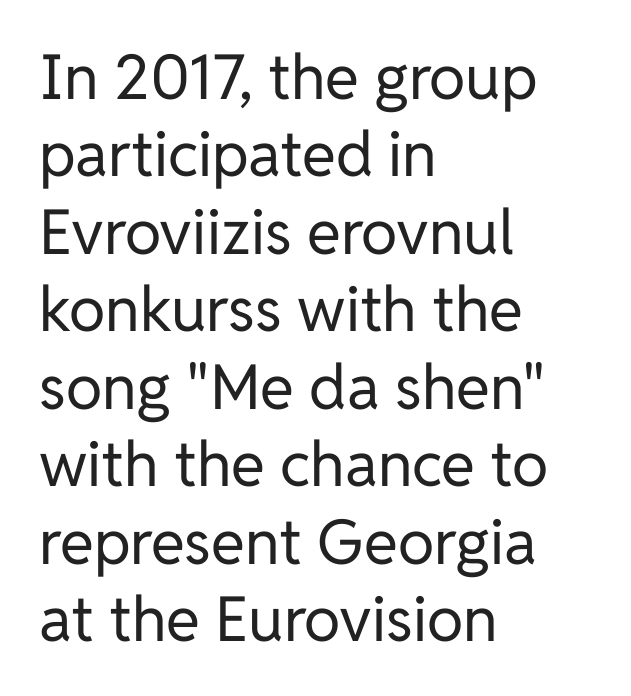
Characters remain perfectly vertical along every line. No word sits above an underline. You could not count columns in this text — the font is proportionally spaced. Unlike a traditional serif, this face leaves its strokes unadorned. Tracking here is standard; glyphs follow each other at the usual distance. These lines sit exactly where default settings would place them.
